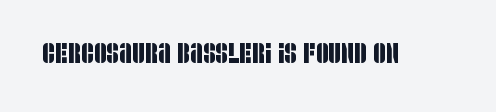
{"serif": "no", "width": "condensed", "stroke_contrast": "low", "x_height": "large", "monospaced": "no", "underline": "no", "letter_spacing": "normal", "letter_spacing_em": 0.0, "glyph_px": 28}
